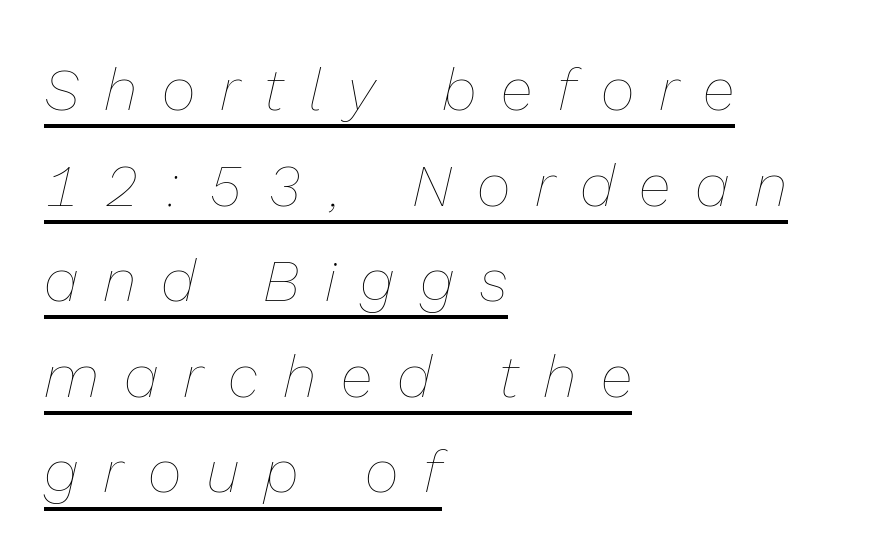
The image shows 59 px thin type, italic (leaning right); set left-aligned, normal line spacing (1.62x), unusually wide letter spacing (+0.42 em), underlined; low stroke contrast and a medium x-height.
